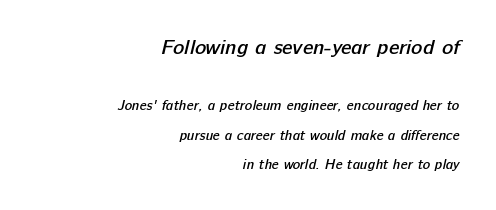
Q: Is the text bold? A: Semi-bold.
Q: Is the text underlined? A: No.
Q: How is the paragraph aligned? A: Right-aligned.
Q: Is the spacing between letters normal or unusually wide? A: Normal.
Q: Is the spacing between lines tight, normal or loose? A: Loose.
Q: Which block of text is set in a larger size, the first (top) or the second (bottom)? A: The first (top) one.
